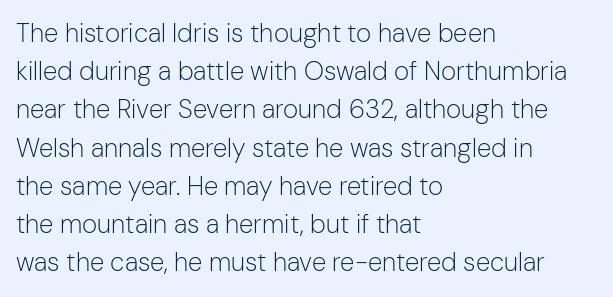
The vertical gap from one line to the next is medium. Quick note: underline off. The characters are drawn with everyday or finer stroke widths. A typesetter would mark this as roman, not italic. Caption: multi-line text, flush left, ragged right.
